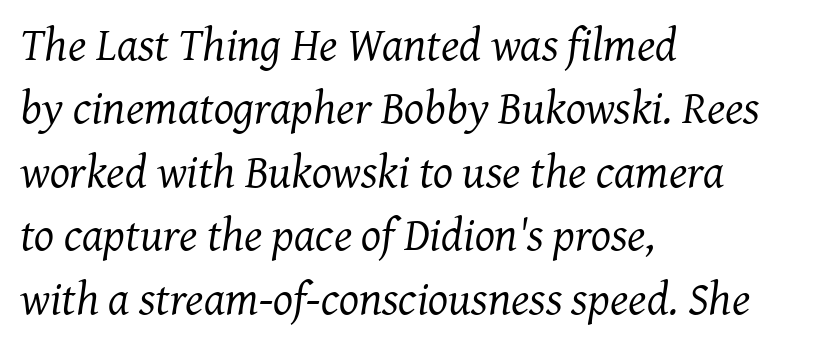
{"serif": "yes", "italic": "yes", "lean": "right", "slant_degrees": 7, "bold": "no", "weight": "regular", "width": "normal", "stroke_contrast": "medium", "x_height": "medium", "monospaced": "no", "underline": "no", "align": "left", "line_spacing": "normal", "line_spacing_ratio": 1.35, "letter_spacing": "normal", "letter_spacing_em": 0.0, "glyph_px": 47}
